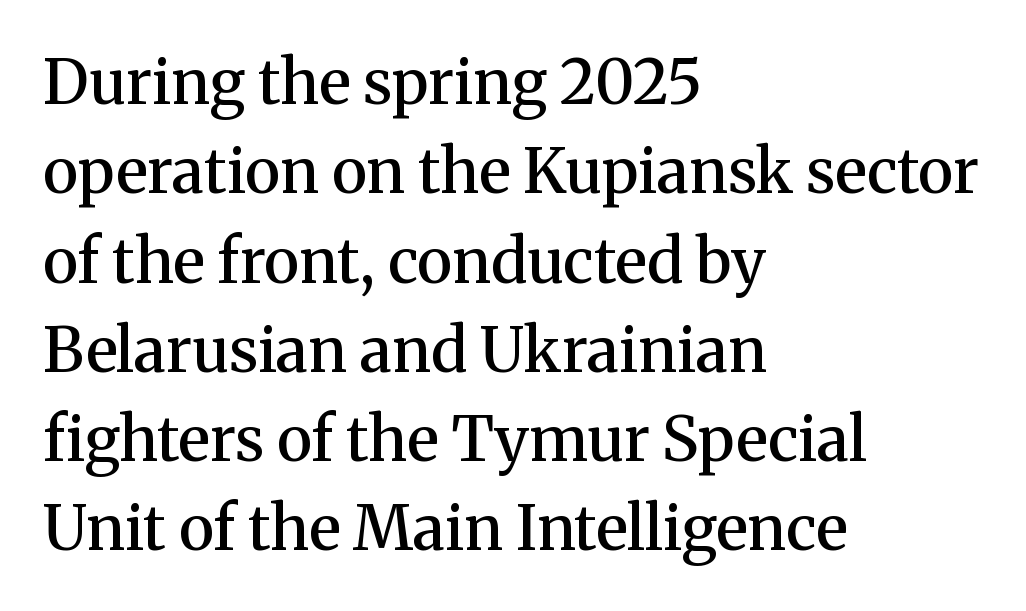
Q: Is the text bold? A: Semi-bold.
Q: Is the text italic (slanted)? A: No, it is upright.
Q: Is the typeface a serif or a sans-serif typeface? A: Serif.
Q: Is the text underlined? A: No.
Q: How is the paragraph aligned? A: Left-aligned.
Q: Is the spacing between letters normal or unusually wide? A: Normal.
Q: Is the spacing between lines tight, normal or loose? A: Normal.
Q: Width (condensed, normal, or wide)? A: Normal.
Q: Stroke contrast? A: Medium.
Q: x-height? A: Medium.
Q: Monospaced? A: No.
